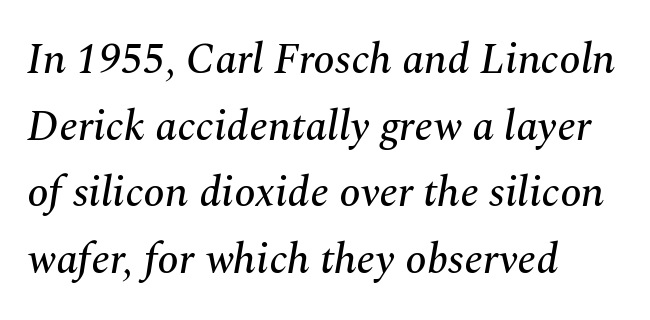
Q: Is the text italic (slanted)? A: Yes, it leans right by about 10 degrees.
Q: Is the typeface a serif or a sans-serif typeface? A: Serif.
Q: Is the text underlined? A: No.
Q: How is the paragraph aligned? A: Left-aligned.
Q: Is the spacing between letters normal or unusually wide? A: Normal.
Q: Is the spacing between lines tight, normal or loose? A: Normal.
Q: Width (condensed, normal, or wide)? A: Normal.
Q: Stroke contrast? A: Medium.
Q: x-height? A: Medium.
Q: Monospaced? A: No.
